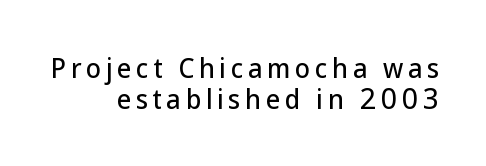
{"italic": "no", "underline": "no", "align": "right", "line_spacing": "normal", "line_spacing_ratio": 1.26, "glyph_px": 25}
